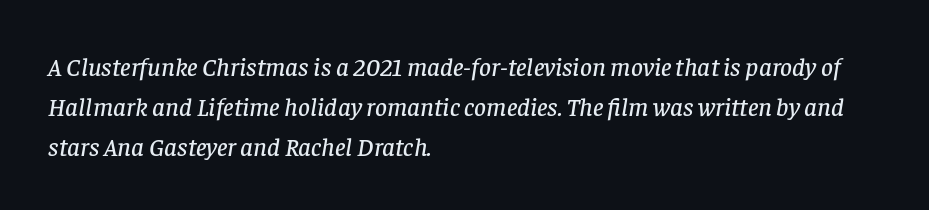
The ragged edge is on the right, which tells us the setting is flush left. The passage shown has conventional tracking throughout. An italicized treatment has been applied to the whole sample. Quick note: interline space is typical. Just letters on the line, the space beneath them empty.
